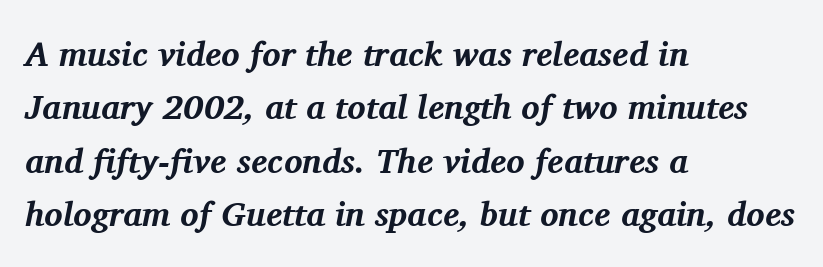
Q: Is the text bold? A: Yes.
Q: Is the text italic (slanted)? A: Yes, it leans right by about 11 degrees.
Q: Is the typeface a serif or a sans-serif typeface? A: Serif.
Q: Is the text underlined? A: No.
Q: How is the paragraph aligned? A: Left-aligned.
Q: Is the spacing between letters normal or unusually wide? A: Normal.
Q: Is the spacing between lines tight, normal or loose? A: Normal.
Q: Width (condensed, normal, or wide)? A: Normal.
Q: Stroke contrast? A: Medium.
Q: x-height? A: Medium.
Q: Monospaced? A: No.
